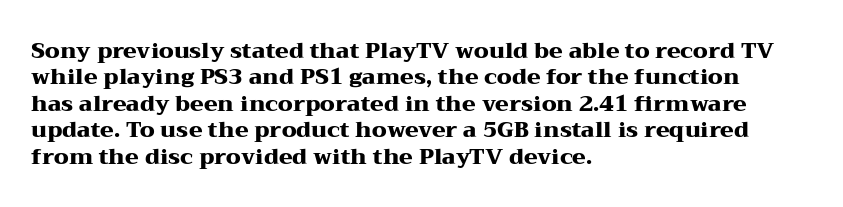
The image shows 22 px bold type, upright; set left-aligned, line spacing 1.2x, normal letter spacing, not underlined.
